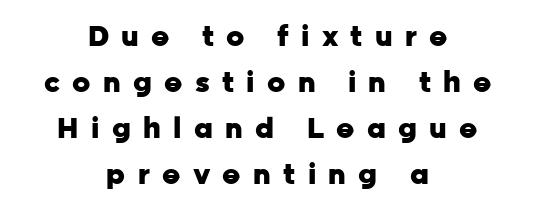
The image shows 28 px heavy sans-serif type, upright; set centered, normal line spacing (1.64x), unusually wide letter spacing (+0.44 em), not underlined; low stroke contrast and a medium x-height.
